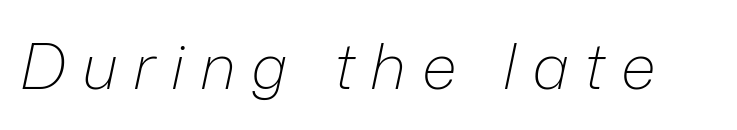
Does extra space separate the letters? Yes, quite a lot of it. The baseline area is clear. The weight would be labelled regular, book, light, or lighter still. The letters advance in unequal steps, a hallmark of proportional type. The axis of the letterforms is tilted away from vertical.
